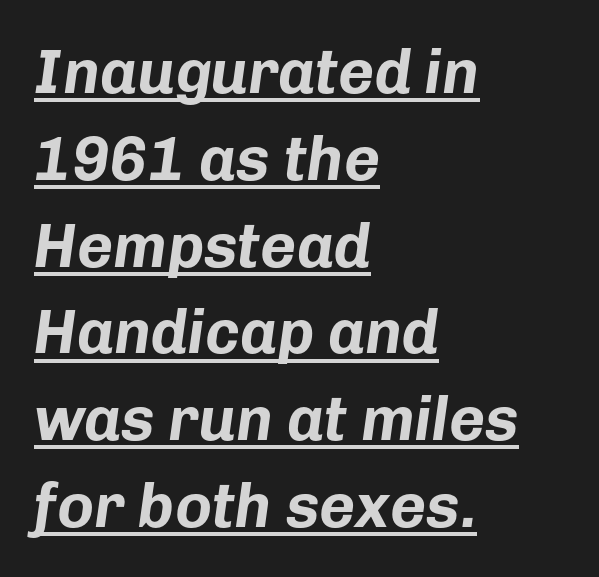
Q: Is the text bold? A: Yes.
Q: Is the text italic (slanted)? A: Yes, it leans right by about 8 degrees.
Q: Is the text underlined? A: Yes.
Q: How is the paragraph aligned? A: Left-aligned.
Q: Is the spacing between letters normal or unusually wide? A: Normal.
Q: Is the spacing between lines tight, normal or loose? A: Normal.
Q: Width (condensed, normal, or wide)? A: Normal.
Q: Stroke contrast? A: Low.
Q: x-height? A: Medium.
Q: Monospaced? A: No.
